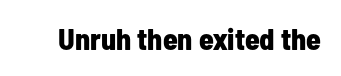
The image shows 30 px bold, condensed sans-serif type, upright; set normal letter spacing, not underlined; low stroke contrast and a medium x-height.
